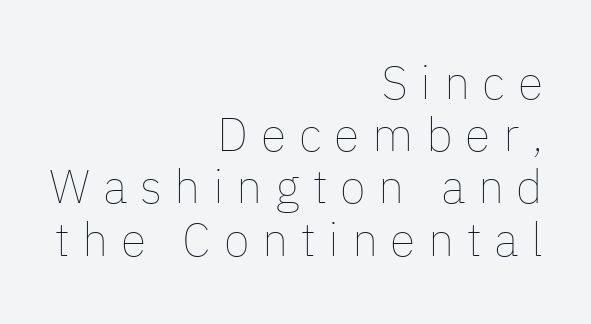
The image shows 47 px thin type, upright; set right-aligned, tight line spacing (1.11x), unusually wide letter spacing (+0.27 em), not underlined; low stroke contrast and a medium x-height.
